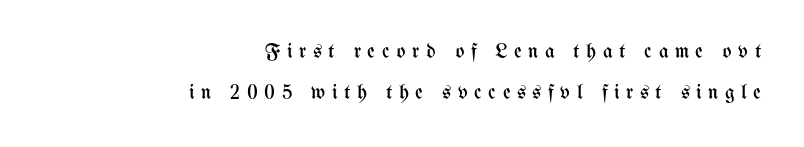
The image shows 21 px text type, upright; set right-aligned, loose line spacing (1.94x), unusually wide letter spacing (+0.31 em), not underlined.
